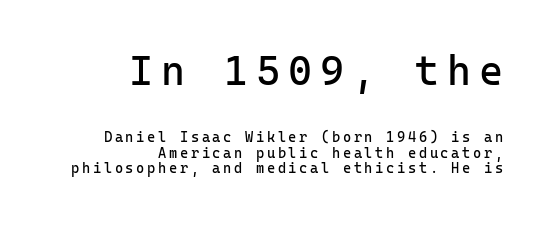
The first block has been scaled up relative to the second. Line endings align vertically; line beginnings do not. Ascenders rise straight up at ninety degrees. Line spacing here is tight. Ink coverage per letter is moderate at most.
